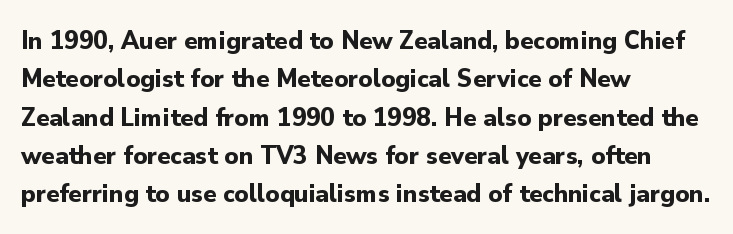
{"italic": "no", "bold": "yes", "underline": "no", "align": "left", "line_spacing": "normal", "line_spacing_ratio": 1.42, "letter_spacing": "normal", "letter_spacing_em": 0.0, "glyph_px": 27}
